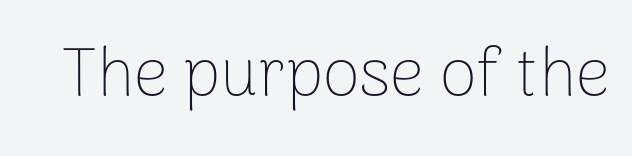
The glyphs are unaccompanied by any horizontal stroke below them. Bold? No — there's no thickening of the strokes. Glyph-to-glyph distance matches everyday printed text. The letters stand upright; this is a roman face. Nothing sits at the stroke ends, so this counts as sans-serif. The passage shown is typed in a proportional face where columns would drift.
